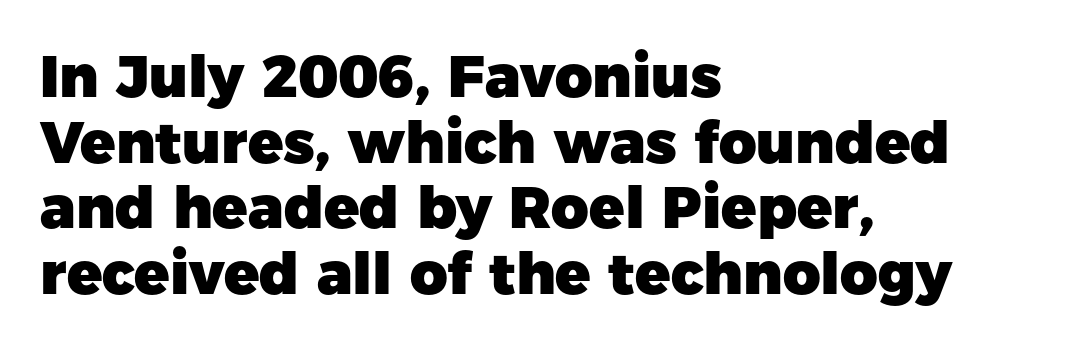
The image shows 58 px heavy sans-serif type, upright; set left-aligned, tight line spacing (1.13x), normal letter spacing, not underlined; low stroke contrast and a medium x-height.
